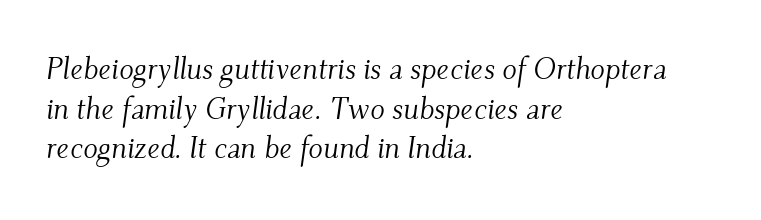
The image shows 30 px light serif type, italic (leaning right); set left-aligned, normal line spacing (1.32x), normal letter spacing, not underlined; medium stroke contrast and a small x-height.
